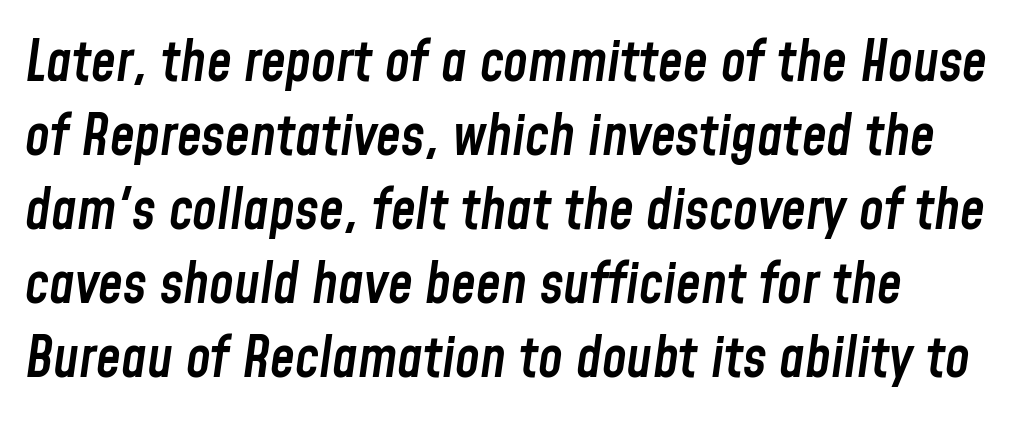
The image shows 56 px semibold, condensed type, italic (leaning right); set left-aligned, normal line spacing (1.32x), normal letter spacing, not underlined; low stroke contrast and a medium x-height.
